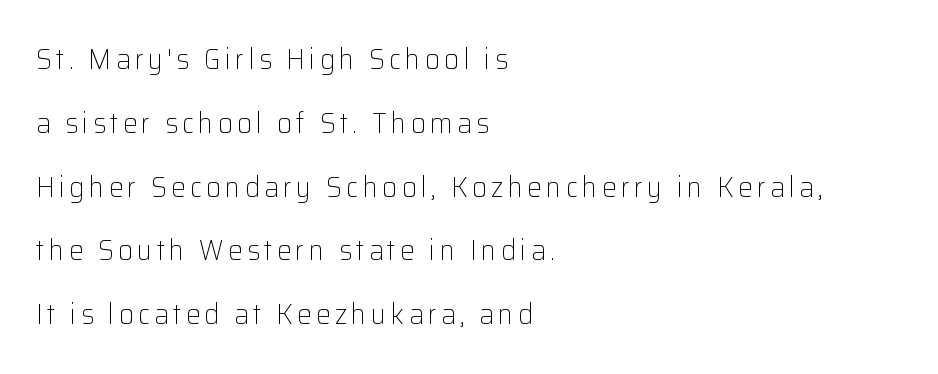
Q: Is the text bold? A: No.
Q: Is the text italic (slanted)? A: No, it is upright.
Q: Is the typeface a serif or a sans-serif typeface? A: Sans-serif.
Q: Is the text underlined? A: No.
Q: How is the paragraph aligned? A: Left-aligned.
Q: Is the spacing between lines tight, normal or loose? A: Loose.
Q: Width (condensed, normal, or wide)? A: Normal.
Q: Stroke contrast? A: Low.
Q: x-height? A: Medium.
Q: Monospaced? A: No.
